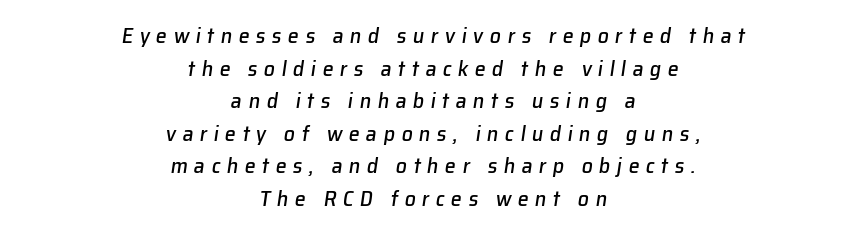
The image shows 22 px text type, italic (leaning right); set centered, normal line spacing (1.48x), unusually wide letter spacing (+0.29 em), not underlined.
